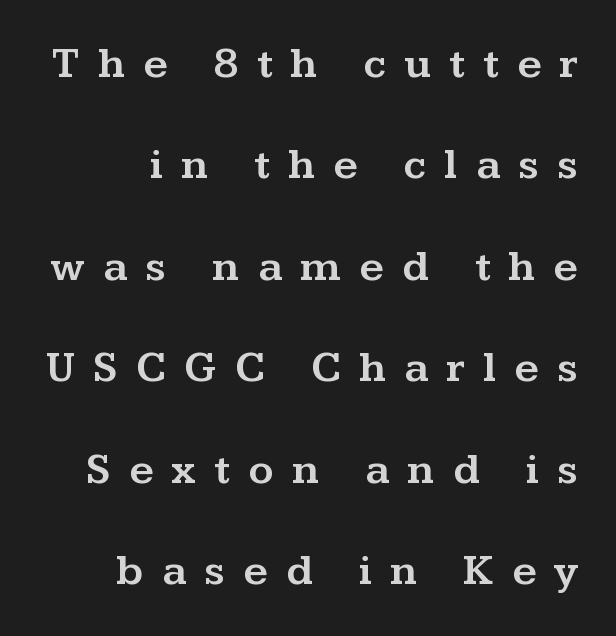
{"serif": "yes", "italic": "no", "width": "wide", "stroke_contrast": "medium", "x_height": "medium", "monospaced": "no", "underline": "no", "line_spacing": "loose", "line_spacing_ratio": 2.36, "letter_spacing": "wide", "letter_spacing_em": 0.42, "glyph_px": 43}
